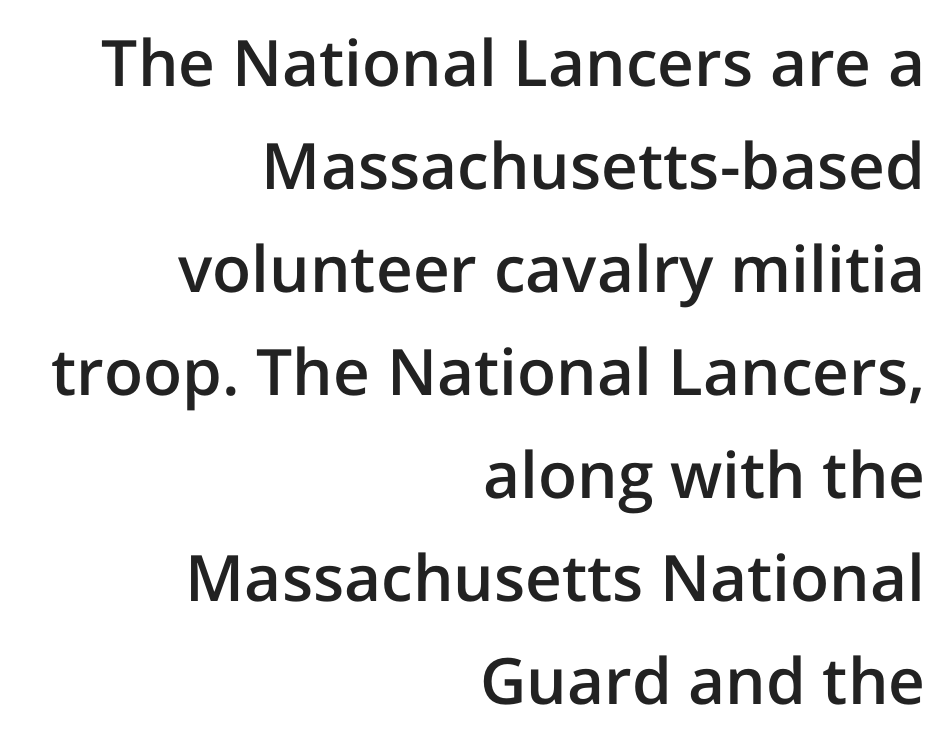
Regular leading. Each glyph is drawn with semibold strokes, heavier than normal yet not fully bold. Visually the block forms a straight wall on the right and a jagged coastline on the left. Letterform terminals end flat and unadorned throughout the passage.
